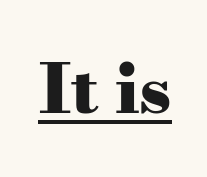
{"serif": "yes", "italic": "no", "bold": "yes", "weight": "heavy", "width": "wide", "stroke_contrast": "medium", "x_height": "small", "monospaced": "no", "underline": "yes", "letter_spacing": "normal", "letter_spacing_em": 0.0, "glyph_px": 68}
